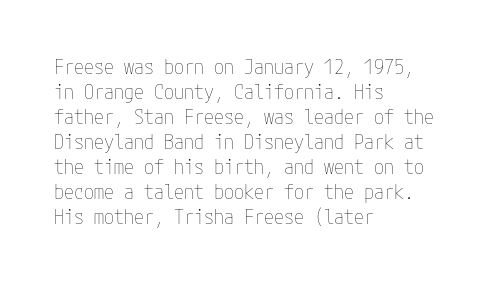
Q: Is the text bold? A: No.
Q: Is the text italic (slanted)? A: No, it is upright.
Q: Is the text underlined? A: No.
Q: How is the paragraph aligned? A: Left-aligned.
Q: Is the spacing between letters normal or unusually wide? A: Normal.
Q: Is the spacing between lines tight, normal or loose? A: Normal.
